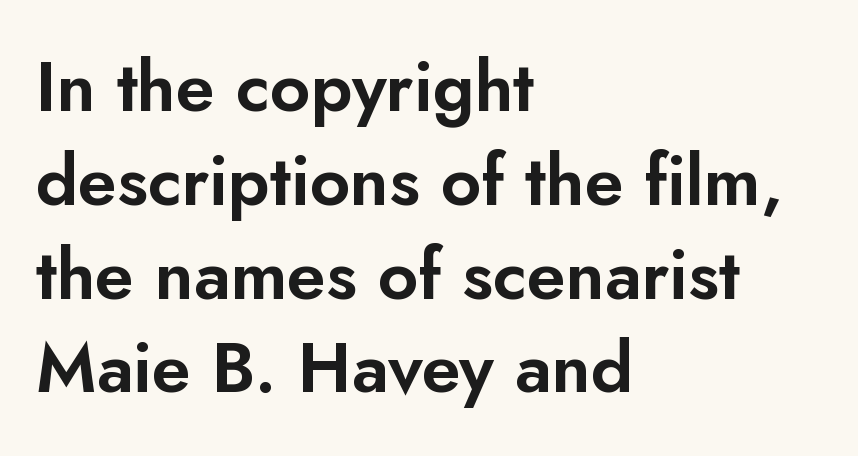
Q: Is the text italic (slanted)? A: No, it is upright.
Q: Is the typeface a serif or a sans-serif typeface? A: Sans-serif.
Q: Is the text underlined? A: No.
Q: How is the paragraph aligned? A: Left-aligned.
Q: Is the spacing between letters normal or unusually wide? A: Normal.
Q: Is the spacing between lines tight, normal or loose? A: Normal.
Q: Width (condensed, normal, or wide)? A: Normal.
Q: Stroke contrast? A: Low.
Q: x-height? A: Small.
Q: Monospaced? A: No.
